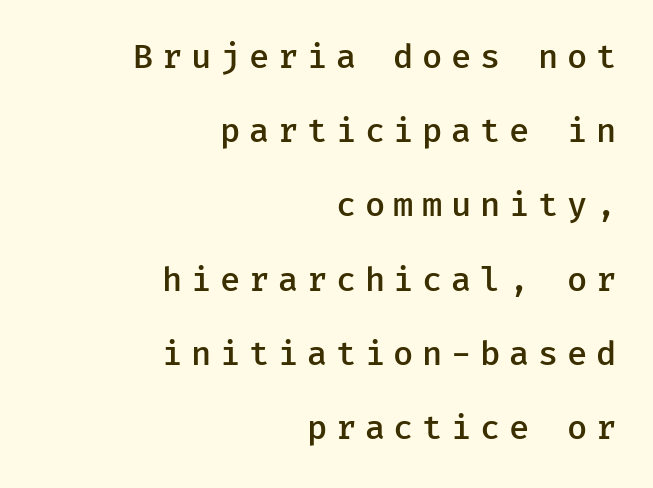
The image shows 33 px semibold sans-serif type, upright, monospaced; set right-aligned, loose line spacing (2.25x), unusually wide letter spacing (+0.26 em), not underlined; low stroke contrast and a medium x-height.
